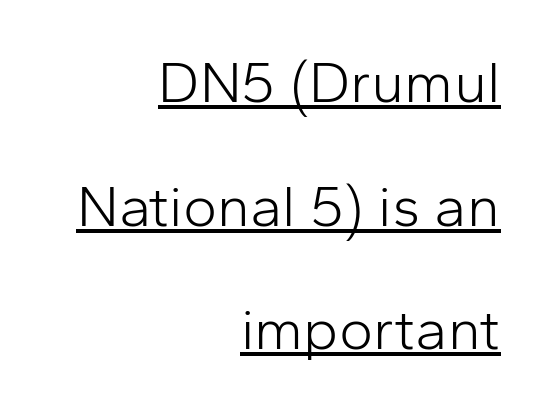
A rule runs beneath these lines of type. Does the leading feel generous? Absolutely, it's lavish. Note: no serifs on the glyphs. The lettering holds an erect, upright posture throughout. A typesetter would call this proportional, since set widths differ per character. The strokes are not fattened; the text isn't bold.
